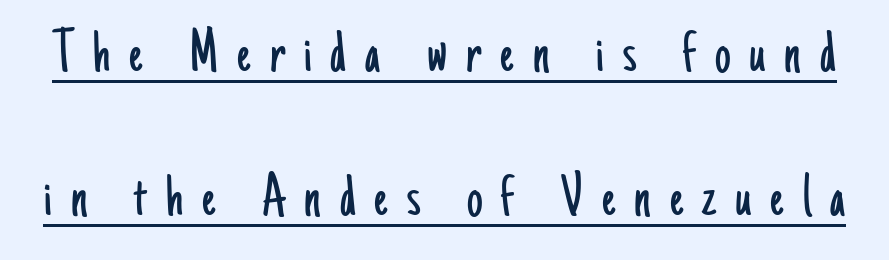
The image shows 63 px light, condensed sans-serif type, upright; set loose line spacing (2.28x), unusually wide letter spacing (+0.3 em), underlined; low stroke contrast and a small x-height.
